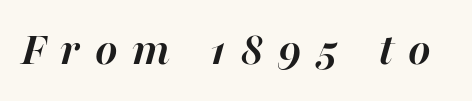
The image shows 48 px semibold type, italic (leaning right); set unusually wide letter spacing (+0.31 em), not underlined; high stroke contrast and a medium x-height.
